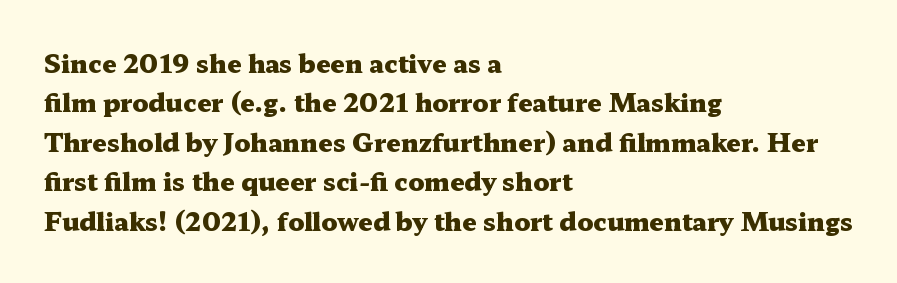
The image shows 25 px bold type, upright; set left-aligned, normal line spacing (1.58x), normal letter spacing, not underlined.
